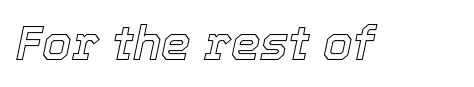
{"italic": "yes", "lean": "right", "slant_degrees": 12, "width": "normal", "x_height": "medium", "monospaced": "no", "underline": "no", "letter_spacing": "normal", "letter_spacing_em": 0.0, "glyph_px": 47}
